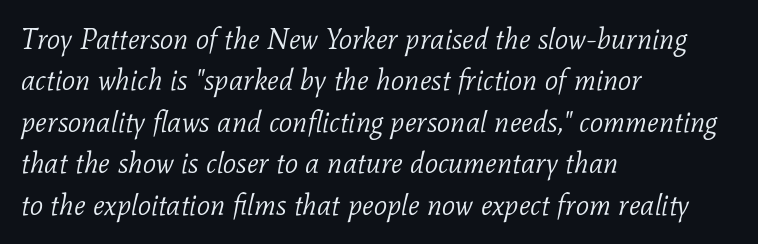
The image shows 29 px light serif type, italic (leaning right); set left-aligned, normal line spacing (1.43x), normal letter spacing, not underlined; low stroke contrast and a medium x-height.
